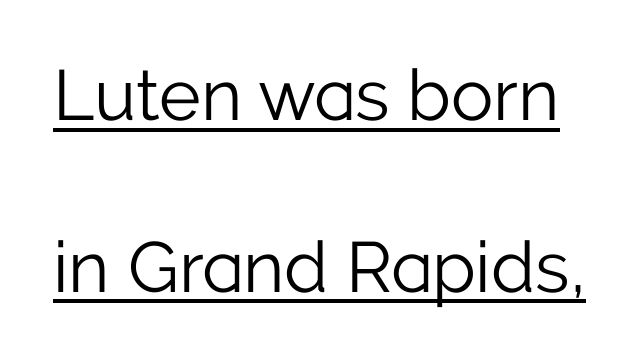
{"serif": "no", "italic": "no", "bold": "no", "weight": "light", "width": "normal", "stroke_contrast": "low", "x_height": "medium", "monospaced": "no", "underline": "yes", "line_spacing": "loose", "line_spacing_ratio": 2.42, "letter_spacing": "normal", "letter_spacing_em": 0.0, "glyph_px": 71}
